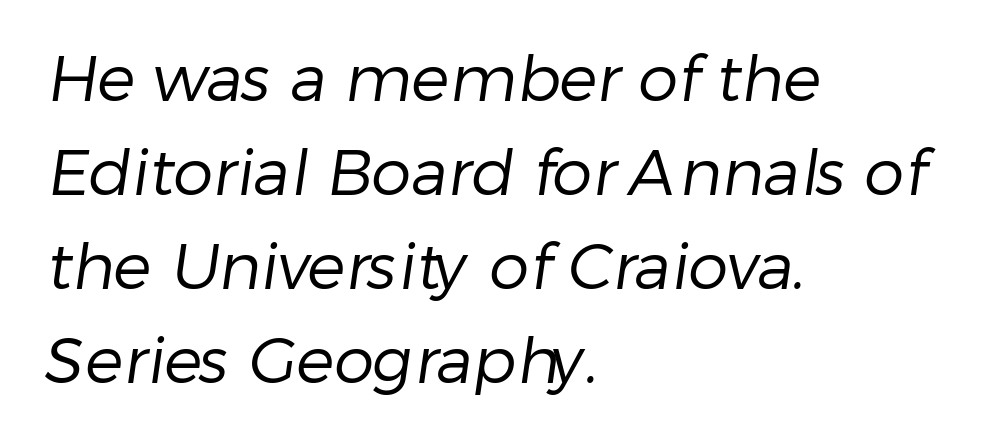
{"serif": "no", "bold": "no", "weight": "regular", "width": "normal", "stroke_contrast": "low", "x_height": "medium", "monospaced": "no", "underline": "no", "align": "left", "line_spacing": "normal", "line_spacing_ratio": 1.47, "letter_spacing": "normal", "letter_spacing_em": 0.0, "glyph_px": 64}
